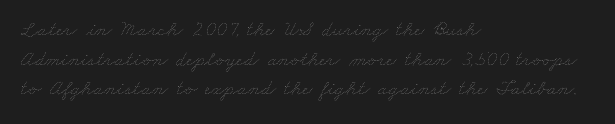
The image shows 21 px text type; set left-aligned, normal line spacing (1.41x), normal letter spacing, not underlined.
